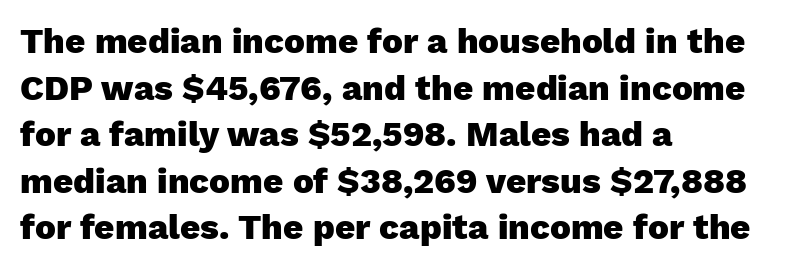
A sans-serif font was chosen for this passage. Thick stems and heavy bowls — unmistakably bold. Descenders hang freely into open space. These lines are rendered in a variable-pitch font. A roman cut, with each character standing at attention.
